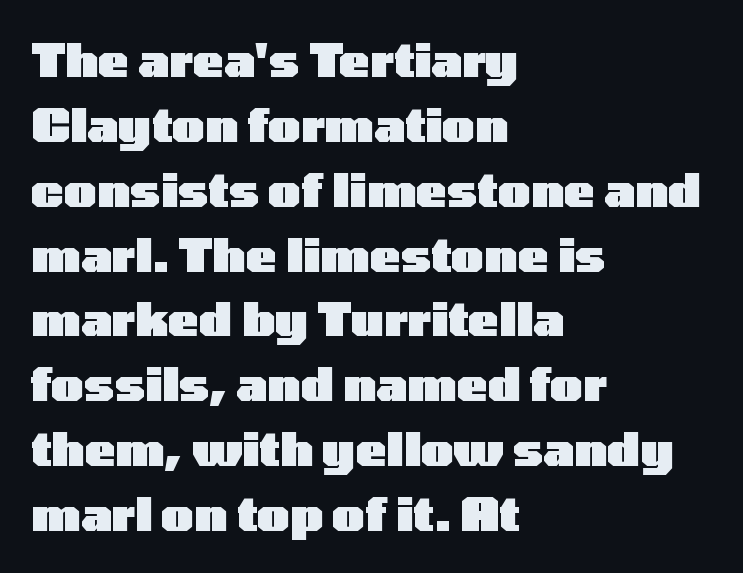
Q: Is the text bold? A: Yes.
Q: Is the text italic (slanted)? A: No, it is upright.
Q: Is the typeface a serif or a sans-serif typeface? A: Sans-serif.
Q: Is the text underlined? A: No.
Q: How is the paragraph aligned? A: Left-aligned.
Q: Is the spacing between letters normal or unusually wide? A: Normal.
Q: Is the spacing between lines tight, normal or loose? A: Normal.
Q: Width (condensed, normal, or wide)? A: Wide.
Q: Stroke contrast? A: Low.
Q: x-height? A: Medium.
Q: Monospaced? A: No.
